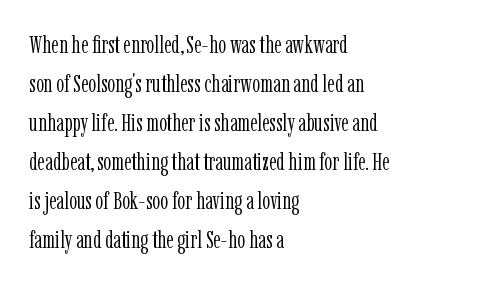
Q: Is the text bold? A: No.
Q: Is the text italic (slanted)? A: No, it is upright.
Q: Is the text underlined? A: No.
Q: How is the paragraph aligned? A: Left-aligned.
Q: Is the spacing between letters normal or unusually wide? A: Normal.
Q: Is the spacing between lines tight, normal or loose? A: Normal.
